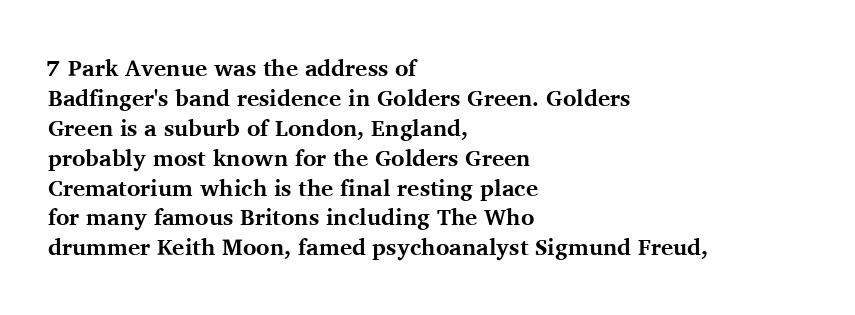
{"italic": "no", "bold": "yes", "underline": "no", "align": "left", "line_spacing": "normal", "line_spacing_ratio": 1.3, "letter_spacing": "normal", "letter_spacing_em": 0.0, "glyph_px": 23}
